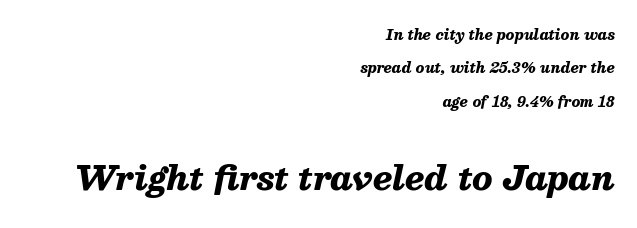
Observe the ordinary spacing: letters are neighbours, not strangers. Look at the stroke-to-counter ratio: heavy, a bold. Is this a fixed-width face? No — the glyphs have proportional, varying widths. Posture: slanted.
